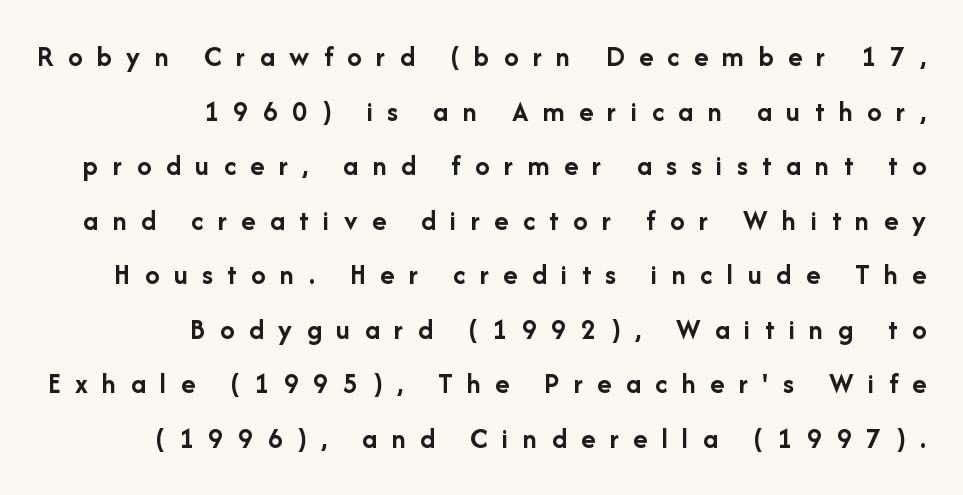
Clear beneath every line of the passage. The paragraph has a hard right edge and a soft left edge. Characters follow at a spacing far wider than the type designer built in. It's the straight-up-and-down kind of type. You could not count columns in this text — the font is proportionally spaced.
